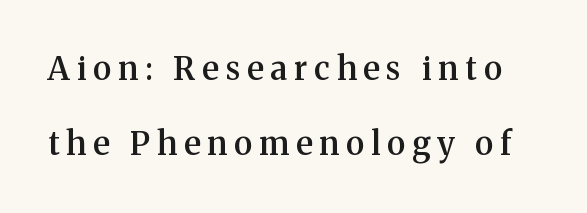
The image shows 32 px semibold serif type, upright; set loose line spacing (2.35x), unusually wide letter spacing (+0.22 em), not underlined; medium stroke contrast and a medium x-height.
